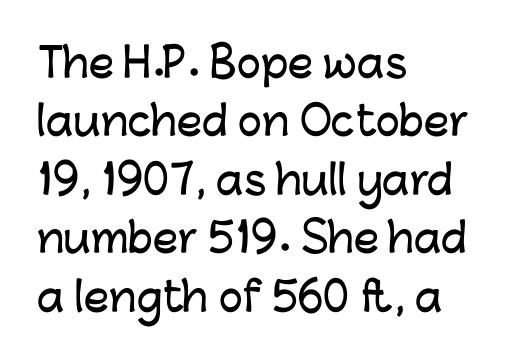
{"serif": "no", "italic": "no", "width": "normal", "stroke_contrast": "low", "x_height": "medium", "monospaced": "no", "underline": "no", "align": "left", "line_spacing": "normal", "line_spacing_ratio": 1.46, "letter_spacing": "normal", "letter_spacing_em": 0.0, "glyph_px": 40}
